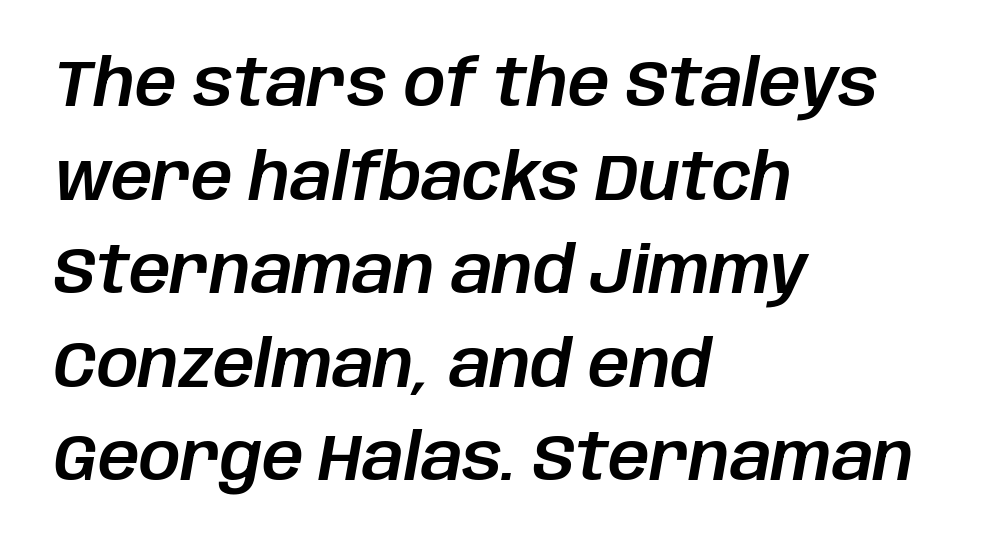
{"italic": "yes", "lean": "right", "slant_degrees": 10, "width": "normal", "stroke_contrast": "low", "x_height": "large", "monospaced": "no", "underline": "no", "align": "left", "line_spacing": "normal", "line_spacing_ratio": 1.44, "letter_spacing": "normal", "letter_spacing_em": 0.0, "glyph_px": 65}
